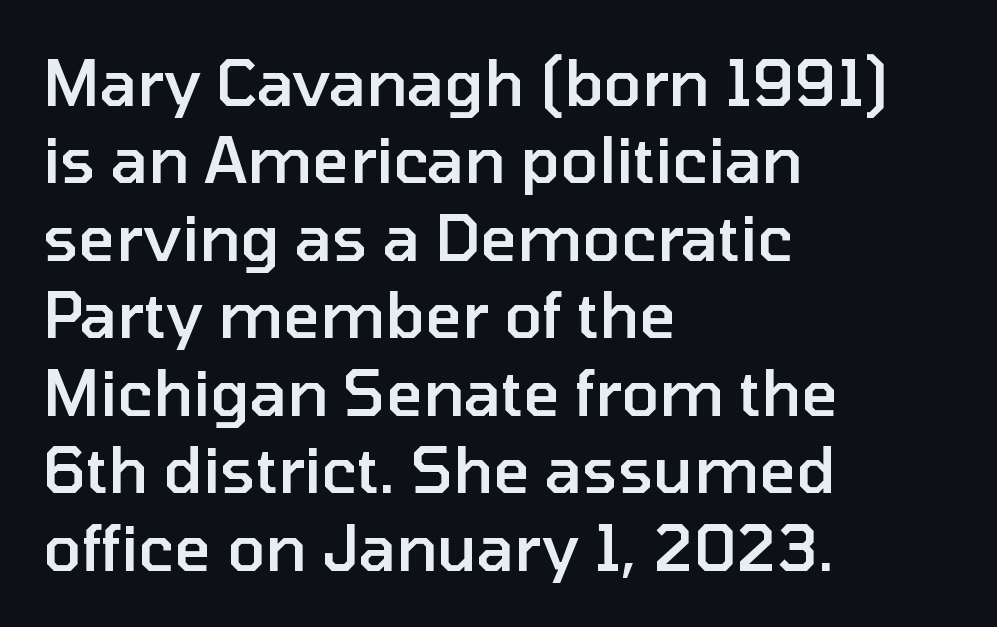
Q: Is the text bold? A: Semi-bold.
Q: Is the text italic (slanted)? A: No, it is upright.
Q: Is the typeface a serif or a sans-serif typeface? A: Sans-serif.
Q: Is the text underlined? A: No.
Q: How is the paragraph aligned? A: Left-aligned.
Q: Is the spacing between letters normal or unusually wide? A: Normal.
Q: Width (condensed, normal, or wide)? A: Normal.
Q: Stroke contrast? A: Low.
Q: x-height? A: Medium.
Q: Monospaced? A: No.
